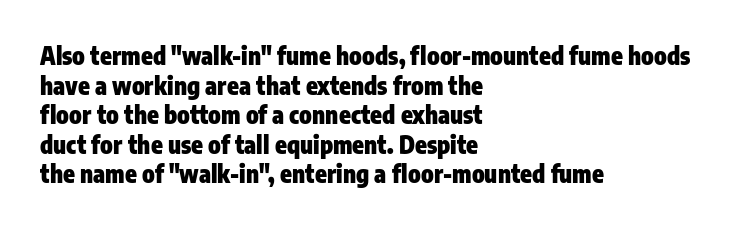
The image shows 24 px bold type, upright; set left-aligned, line spacing 1.23x, normal letter spacing, not underlined.
